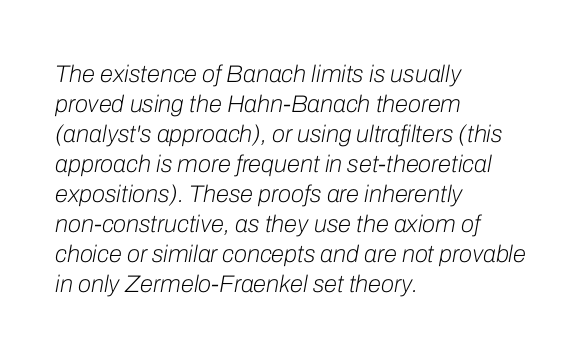
Letters rest on an invisible, unmarked baseline. The block of text has a typical density, with ordinary space between rows. The letterforms sit at book weight or below. Where is the straight margin? On the left.
